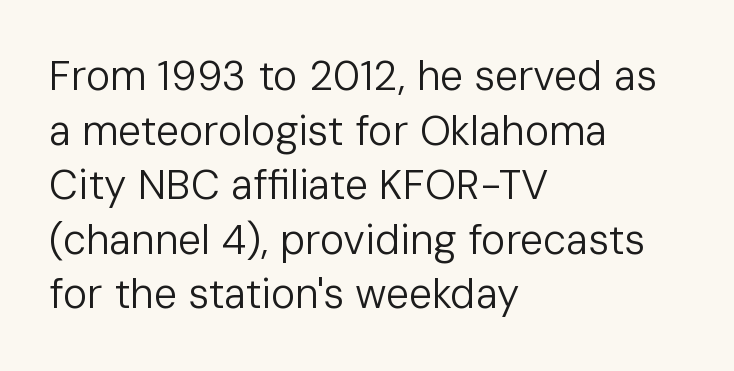
The image shows 41 px regular-weight sans-serif type, upright; set left-aligned, normal line spacing (1.33x), normal letter spacing, not underlined; low stroke contrast and a medium x-height.
